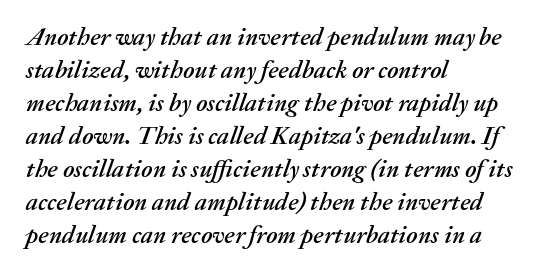
{"italic": "yes", "lean": "right", "slant_degrees": 20, "underline": "no", "align": "left", "line_spacing": "normal", "line_spacing_ratio": 1.32, "letter_spacing": "normal", "letter_spacing_em": 0.0, "glyph_px": 25}
